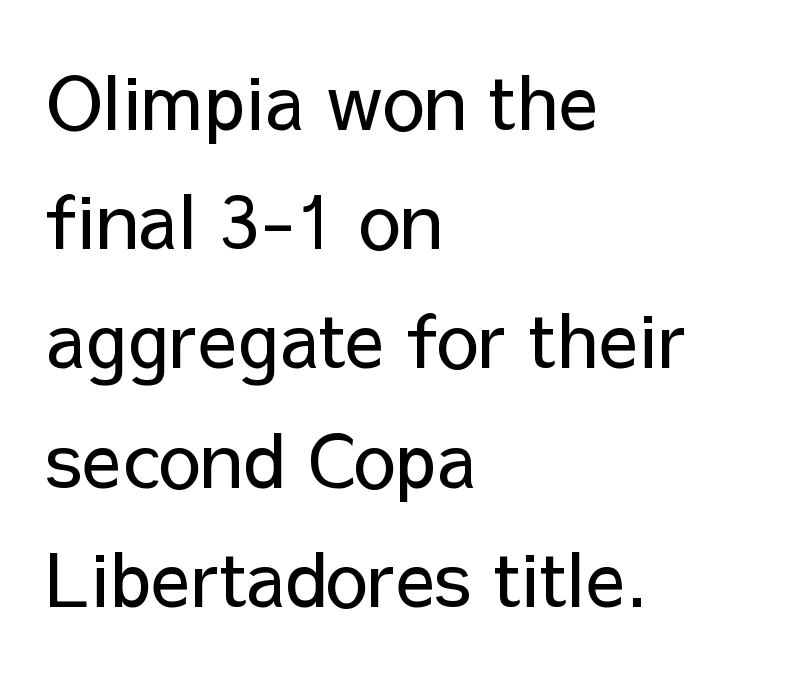
Q: Is the text bold? A: No.
Q: Is the text italic (slanted)? A: No, it is upright.
Q: Is the typeface a serif or a sans-serif typeface? A: Sans-serif.
Q: Is the text underlined? A: No.
Q: How is the paragraph aligned? A: Left-aligned.
Q: Is the spacing between letters normal or unusually wide? A: Normal.
Q: Is the spacing between lines tight, normal or loose? A: Normal.
Q: Width (condensed, normal, or wide)? A: Normal.
Q: Stroke contrast? A: Low.
Q: x-height? A: Medium.
Q: Monospaced? A: No.
